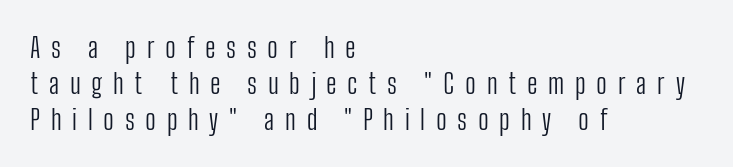
{"serif": "no", "italic": "no", "bold": "no", "weight": "light", "width": "condensed", "stroke_contrast": "low", "x_height": "medium", "monospaced": "no", "underline": "no", "align": "left", "line_spacing": "normal", "line_spacing_ratio": 1.29, "letter_spacing": "wide", "letter_spacing_em": 0.38, "glyph_px": 28}
